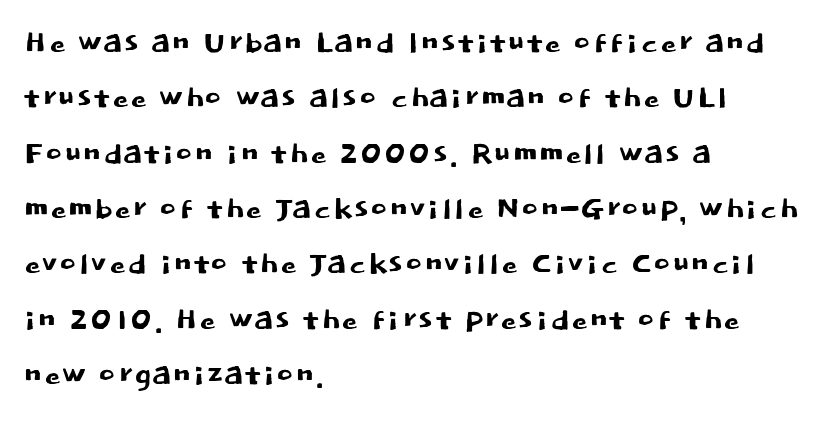
This rendering uses left alignment, leaving the right contour irregular. Notice how the stems are strictly vertical — no italics here. Is there much room between lines? A standard amount, neither cramped nor airy. The letters advance in unequal steps, a hallmark of proportional type. Does extra space separate the letters? No, they use regular spacing. The designer went with a sans here, leaving each stem footless.
